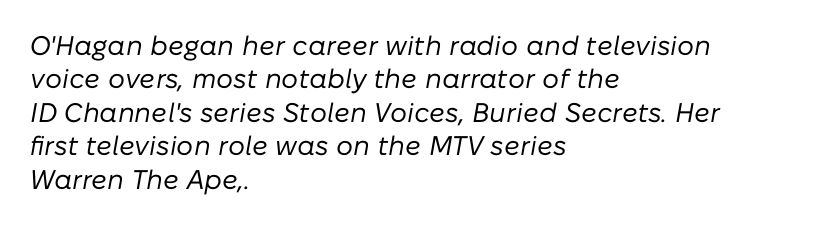
The image shows 27 px text type, italic (leaning right); set left-aligned, line spacing 1.24x, normal letter spacing, not underlined.
